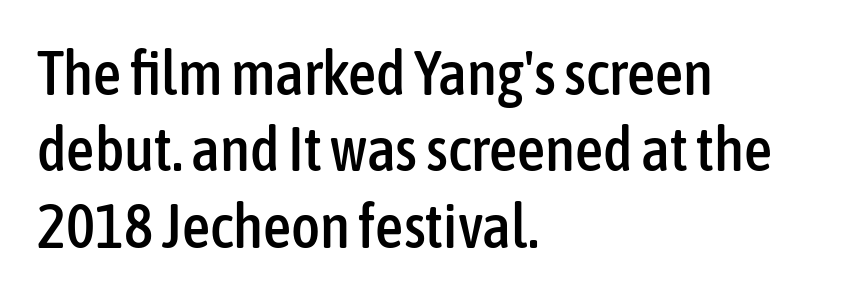
Letterform terminals end flat and unadorned throughout the passage. In CSS terms this would be text-align: left. Nope, not italic — everything's standing straight. Spacing verdict: proportional, widths tailored to each character.
